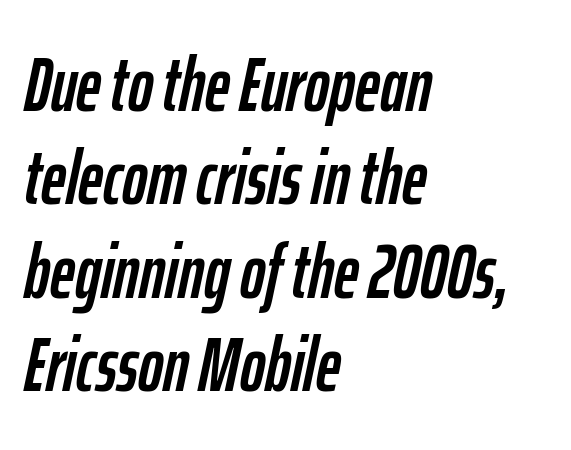
Q: Is the text italic (slanted)? A: Yes, it leans right by about 12 degrees.
Q: Is the text underlined? A: No.
Q: How is the paragraph aligned? A: Left-aligned.
Q: Is the spacing between letters normal or unusually wide? A: Normal.
Q: Width (condensed, normal, or wide)? A: Condensed.
Q: Stroke contrast? A: Low.
Q: x-height? A: Medium.
Q: Monospaced? A: No.
